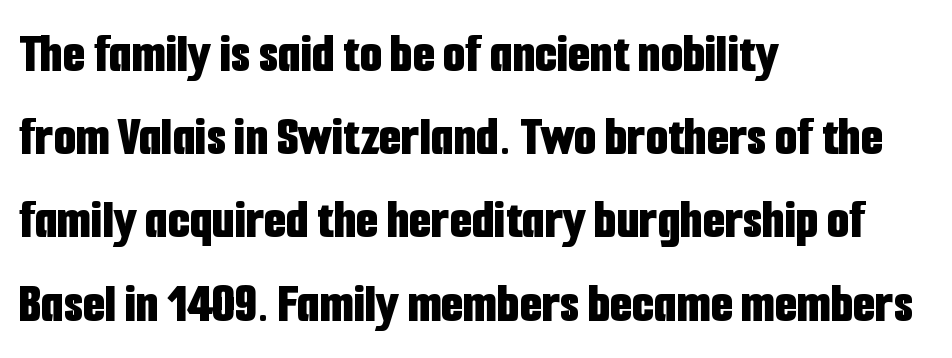
This sample uses plain, unmodified letter spacing. The rows are spaced the way most documents space them. The zone under the glyphs is completely vacant. The paragraph shown leans on its left margin. The rendering uses natural spacing where letterforms have individual widths.
